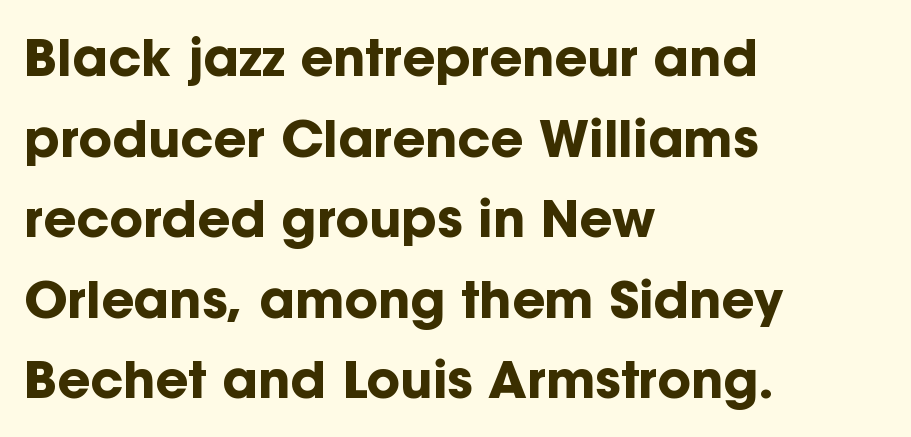
The image shows 51 px bold sans-serif type, upright; set left-aligned, normal line spacing (1.58x), normal letter spacing, not underlined; low stroke contrast and a medium x-height.
